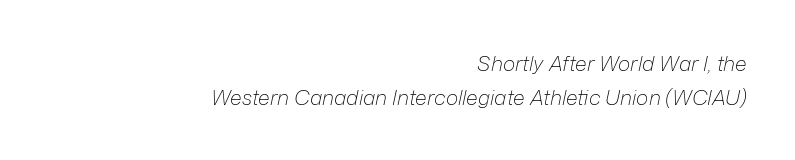
The image shows 21 px text type, italic (leaning right); set right-aligned, normal line spacing (1.6x), normal letter spacing, not underlined.
